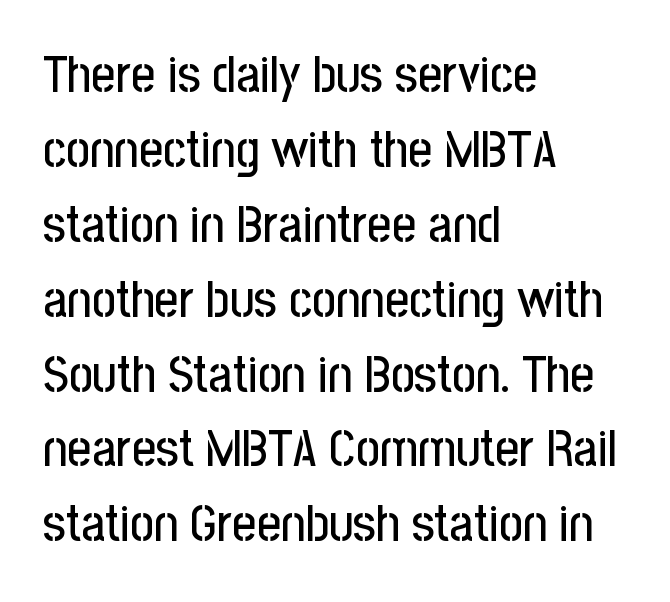
{"serif": "no", "italic": "no", "width": "condensed", "stroke_contrast": "low", "x_height": "medium", "monospaced": "no", "underline": "no", "align": "left", "line_spacing": "normal", "line_spacing_ratio": 1.44, "letter_spacing": "normal", "letter_spacing_em": 0.0, "glyph_px": 52}
